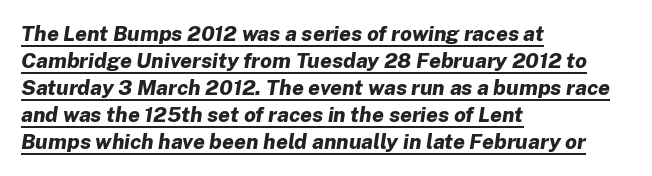
The image shows 21 px bold type, italic (leaning right); set left-aligned, normal line spacing (1.29x), normal letter spacing, underlined.
